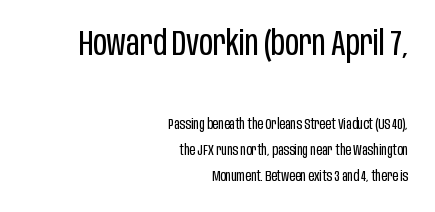
Regarding serifs, this sample does without them. The rendering uses natural spacing where letterforms have individual widths. Clear beneath every line of the passage. You could call the tracking neutral — neither tight nor loose.
